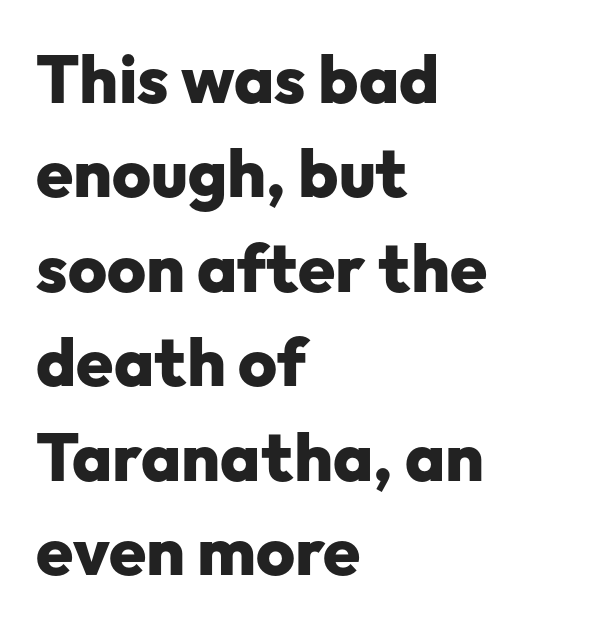
The image shows 67 px heavy sans-serif type, upright; set left-aligned, normal line spacing (1.41x), normal letter spacing, not underlined; low stroke contrast and a medium x-height.
